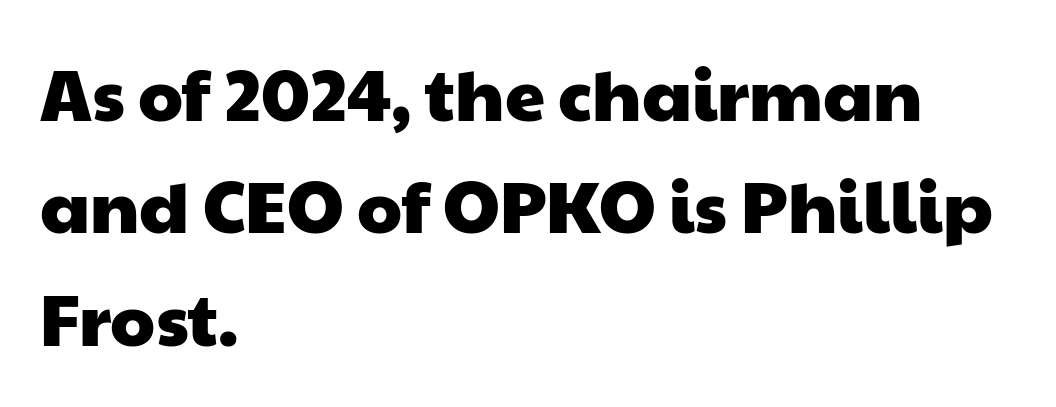
Q: Is the typeface a serif or a sans-serif typeface? A: Sans-serif.
Q: Is the text underlined? A: No.
Q: How is the paragraph aligned? A: Left-aligned.
Q: Is the spacing between letters normal or unusually wide? A: Normal.
Q: Is the spacing between lines tight, normal or loose? A: Normal.
Q: Width (condensed, normal, or wide)? A: Wide.
Q: Stroke contrast? A: Low.
Q: x-height? A: Medium.
Q: Monospaced? A: No.
